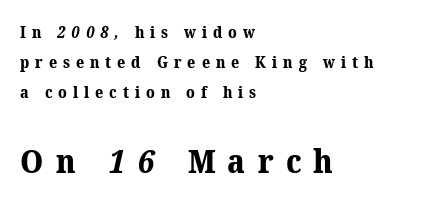
Caption: expanded tracking, letters set apart. Varying glyph widths throughout — classic text-font behaviour. Does the bottom block carry the larger type? Yes, it does. Has an underline been added? It has not.
